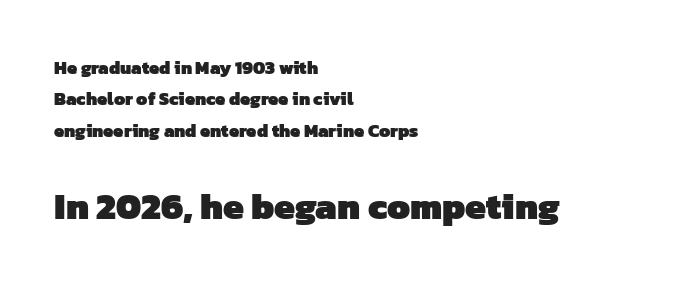
The image shows 37 px heavy sans-serif type; set left-aligned, line spacing 1.75x, normal letter spacing, not underlined; the second (bottom) block is 2.06x larger; low stroke contrast and a medium x-height.
